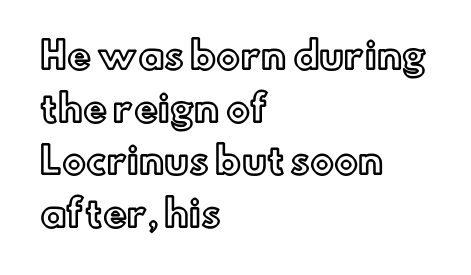
In terms of posture, this sample is upright. The rendering uses a moderate line-height, typical for paragraphs. Nobody touched the tracking dial on this one. Bare-footed words on every line.
